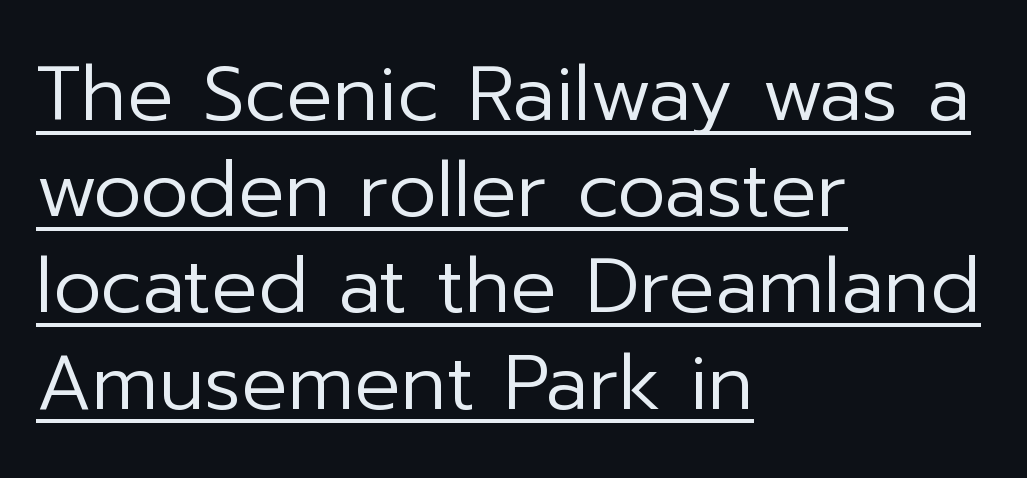
A typesetter would call this proportional, since set widths differ per character. Teacher's note: observe the even left margin — that is flush-left alignment. No extra ink here — the face is not bold. This sample carries an underscore along the baseline area. Is the letter spacing exaggerated? No — it looks like the ordinary default.
